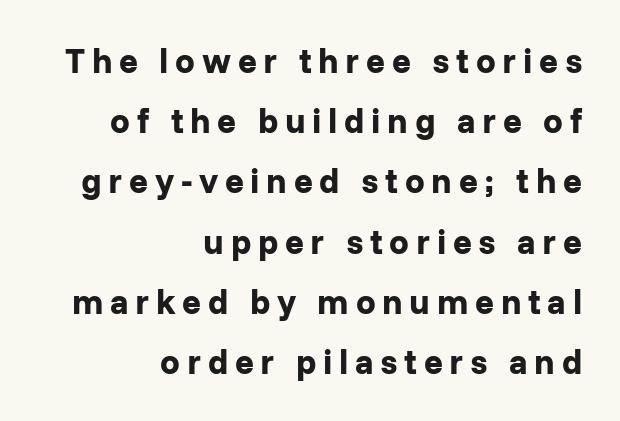
Q: Is the text bold? A: Yes.
Q: Is the text italic (slanted)? A: No, it is upright.
Q: Is the typeface a serif or a sans-serif typeface? A: Sans-serif.
Q: Is the text underlined? A: No.
Q: How is the paragraph aligned? A: Right-aligned.
Q: Width (condensed, normal, or wide)? A: Normal.
Q: Stroke contrast? A: Low.
Q: x-height? A: Medium.
Q: Monospaced? A: No.
